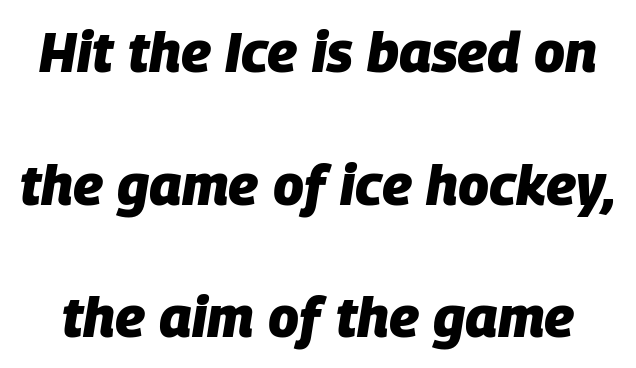
{"italic": "yes", "lean": "right", "slant_degrees": 9, "bold": "yes", "weight": "heavy", "width": "normal", "stroke_contrast": "low", "x_height": "large", "monospaced": "no", "underline": "no", "line_spacing": "loose", "line_spacing_ratio": 2.37, "letter_spacing": "normal", "letter_spacing_em": 0.0, "glyph_px": 56}
